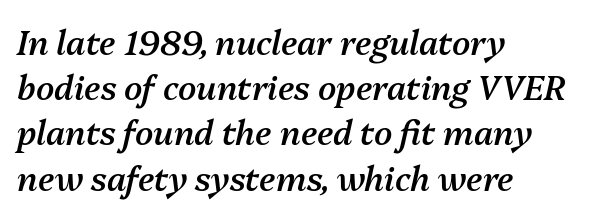
Q: Is the text bold? A: Semi-bold.
Q: Is the text italic (slanted)? A: Yes, it leans right by about 13 degrees.
Q: Is the text underlined? A: No.
Q: How is the paragraph aligned? A: Left-aligned.
Q: Is the spacing between letters normal or unusually wide? A: Normal.
Q: Is the spacing between lines tight, normal or loose? A: Normal.
Q: Width (condensed, normal, or wide)? A: Normal.
Q: Stroke contrast? A: Medium.
Q: x-height? A: Medium.
Q: Monospaced? A: No.
